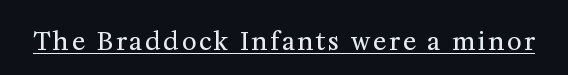
{"italic": "no", "bold": "no", "underline": "yes", "glyph_px": 25}
